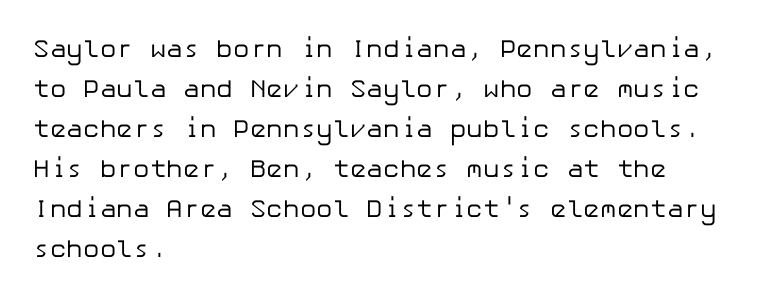
The image shows 25 px text type, upright; set left-aligned, normal line spacing (1.6x), normal letter spacing, not underlined.
